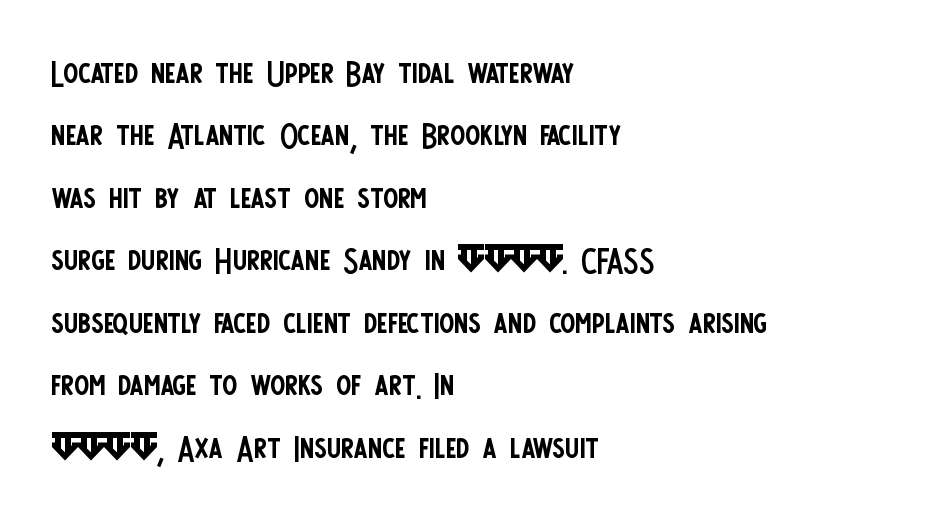
{"serif": "no", "italic": "no", "bold": "no", "weight": "regular", "width": "condensed", "stroke_contrast": "low", "x_height": "large", "monospaced": "no", "underline": "no", "align": "left", "line_spacing": "normal", "line_spacing_ratio": 1.42, "letter_spacing": "normal", "letter_spacing_em": 0.0, "glyph_px": 44}
